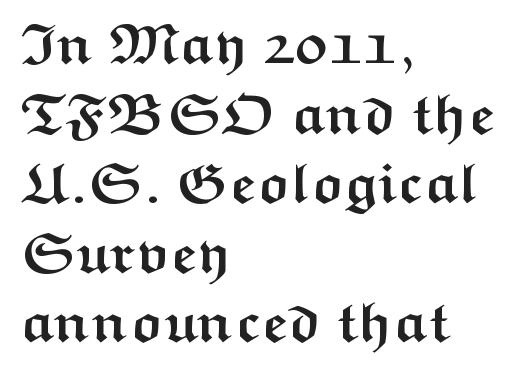
Q: Is the text bold? A: Yes.
Q: Is the text italic (slanted)? A: No, it is upright.
Q: Is the typeface a serif or a sans-serif typeface? A: Sans-serif.
Q: Is the text underlined? A: No.
Q: How is the paragraph aligned? A: Left-aligned.
Q: Is the spacing between letters normal or unusually wide? A: Normal.
Q: Width (condensed, normal, or wide)? A: Wide.
Q: Stroke contrast? A: Medium.
Q: x-height? A: Medium.
Q: Monospaced? A: No.
